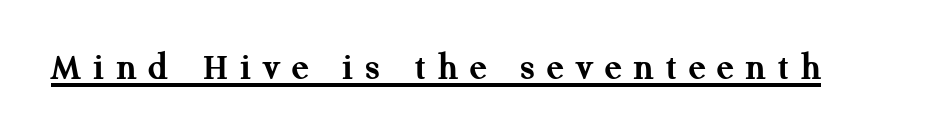
{"serif": "yes", "italic": "no", "bold": "yes", "weight": "semibold", "width": "normal", "stroke_contrast": "medium", "x_height": "medium", "monospaced": "no", "underline": "yes", "letter_spacing": "wide", "letter_spacing_em": 0.31, "glyph_px": 39}
